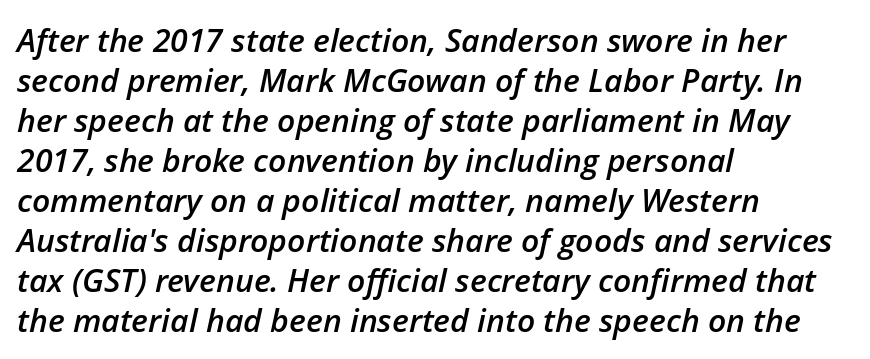
The image shows 32 px semibold type, italic (leaning right); set left-aligned, normal line spacing (1.25x), normal letter spacing, not underlined; low stroke contrast and a medium x-height.
